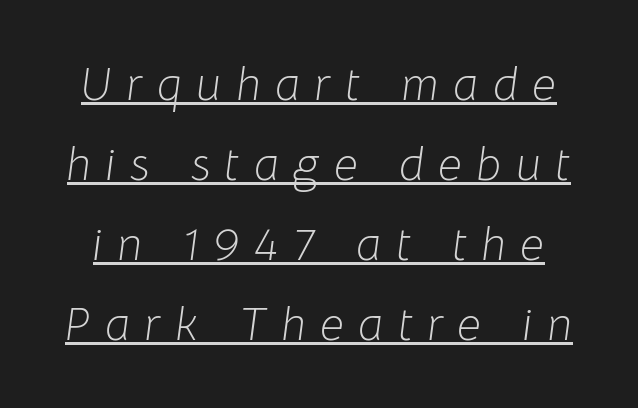
Q: Is the text bold? A: No.
Q: Is the text italic (slanted)? A: Yes, it leans right by about 8 degrees.
Q: Is the text underlined? A: Yes.
Q: Is the spacing between letters normal or unusually wide? A: Unusually wide.
Q: Is the spacing between lines tight, normal or loose? A: Normal.
Q: Width (condensed, normal, or wide)? A: Normal.
Q: Stroke contrast? A: Low.
Q: x-height? A: Medium.
Q: Monospaced? A: No.
